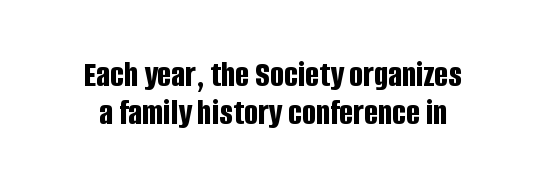
{"serif": "no", "italic": "no", "bold": "yes", "weight": "bold", "width": "condensed", "stroke_contrast": "low", "x_height": "large", "monospaced": "no", "underline": "no", "line_spacing": "tight", "line_spacing_ratio": 1.02, "letter_spacing": "normal", "letter_spacing_em": 0.0, "glyph_px": 37}
